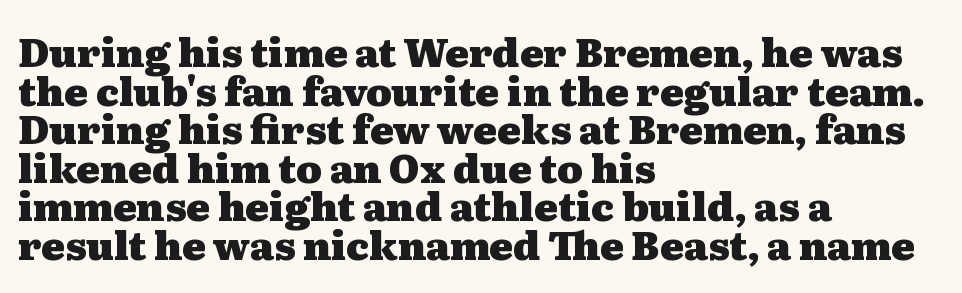
Q: Is the text bold? A: Yes.
Q: Is the text italic (slanted)? A: No, it is upright.
Q: Is the typeface a serif or a sans-serif typeface? A: Serif.
Q: Is the text underlined? A: No.
Q: How is the paragraph aligned? A: Left-aligned.
Q: Is the spacing between letters normal or unusually wide? A: Normal.
Q: Is the spacing between lines tight, normal or loose? A: Tight.
Q: Width (condensed, normal, or wide)? A: Wide.
Q: Stroke contrast? A: Medium.
Q: x-height? A: Medium.
Q: Monospaced? A: No.
